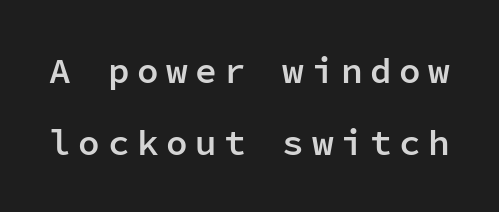
These lines are rendered in a fixed-pitch font. Does the weight exceed regular? Yes, but only to semibold. Leading: increased. This rendering features lettering with no underline. Do the letters lean? They stand straight. Note: no serifs on the glyphs.
